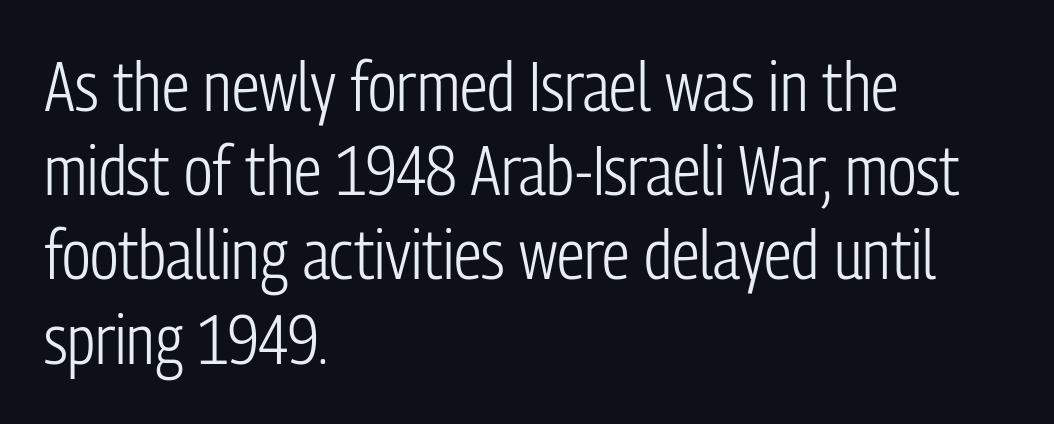
{"serif": "no", "italic": "no", "bold": "no", "weight": "light", "width": "condensed", "stroke_contrast": "low", "x_height": "medium", "monospaced": "no", "underline": "no", "align": "left", "line_spacing_ratio": 1.22, "letter_spacing": "normal", "letter_spacing_em": 0.0, "glyph_px": 69}
